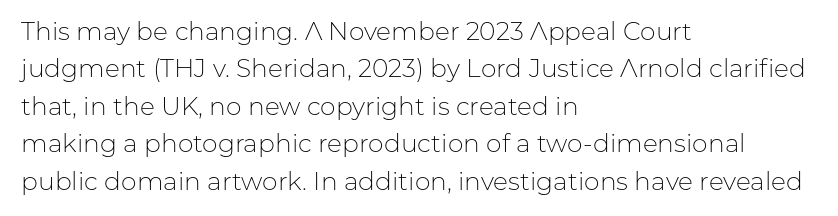
The image shows 25 px text type, upright; set left-aligned, normal line spacing (1.5x), normal letter spacing, not underlined.
